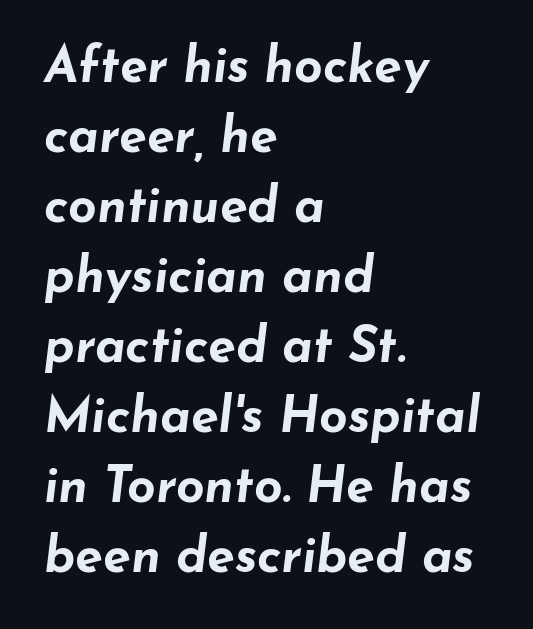
Q: Is the text bold? A: Yes.
Q: Is the text italic (slanted)? A: Yes, it leans right by about 7 degrees.
Q: Is the text underlined? A: No.
Q: How is the paragraph aligned? A: Left-aligned.
Q: Is the spacing between letters normal or unusually wide? A: Normal.
Q: Is the spacing between lines tight, normal or loose? A: Normal.
Q: Width (condensed, normal, or wide)? A: Wide.
Q: Stroke contrast? A: Low.
Q: x-height? A: Small.
Q: Monospaced? A: No.
